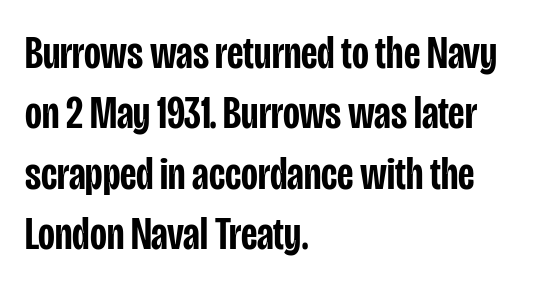
These lines carry some extra weight — a demibold, not a full bold. Style check: upright. Rule under the text: the space is simply empty. In terms of leading, this rendering sits right in the middle. The passage shown is typed in a proportional face where columns would drift. In terms of letterspacing, this is plain default setting.
